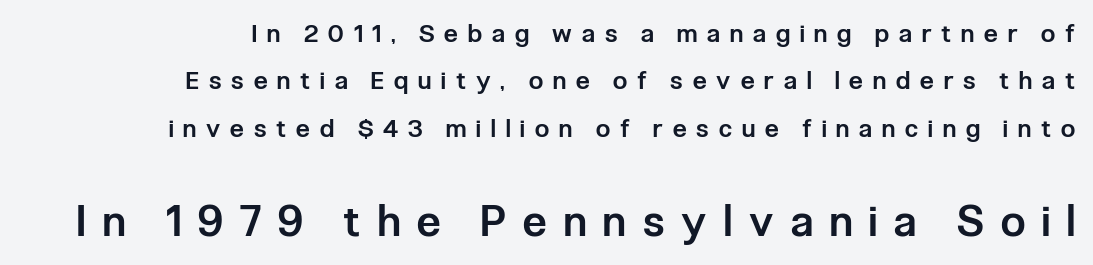
Q: Is the text bold? A: Semi-bold.
Q: Is the text italic (slanted)? A: No, it is upright.
Q: Is the typeface a serif or a sans-serif typeface? A: Sans-serif.
Q: Is the text underlined? A: No.
Q: How is the paragraph aligned? A: Right-aligned.
Q: Is the spacing between letters normal or unusually wide? A: Unusually wide.
Q: Is the spacing between lines tight, normal or loose? A: Loose.
Q: Which block of text is set in a larger size, the first (top) or the second (bottom)? A: The second (bottom) one.
Q: Width (condensed, normal, or wide)? A: Condensed.
Q: Stroke contrast? A: Low.
Q: x-height? A: Medium.
Q: Monospaced? A: No.
